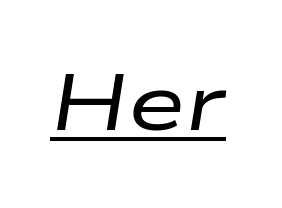
Q: Is the text bold? A: No.
Q: Is the text italic (slanted)? A: Yes, it leans right by about 9 degrees.
Q: Is the text underlined? A: Yes.
Q: Is the spacing between letters normal or unusually wide? A: Normal.
Q: Width (condensed, normal, or wide)? A: Wide.
Q: Stroke contrast? A: Low.
Q: x-height? A: Medium.
Q: Monospaced? A: No.
